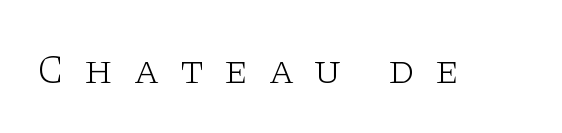
Q: Is the text bold? A: No.
Q: Is the text italic (slanted)? A: No, it is upright.
Q: Is the typeface a serif or a sans-serif typeface? A: Serif.
Q: Is the text underlined? A: No.
Q: Is the spacing between letters normal or unusually wide? A: Unusually wide.
Q: Width (condensed, normal, or wide)? A: Wide.
Q: Stroke contrast? A: Low.
Q: x-height? A: Large.
Q: Monospaced? A: No.
